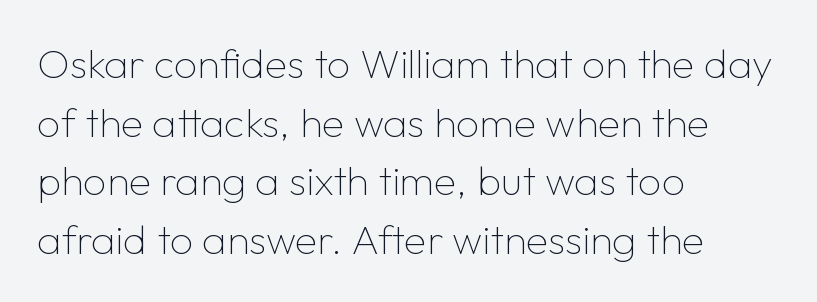
The image shows 41 px thin sans-serif type, upright; set left-aligned, normal line spacing (1.43x), normal letter spacing, not underlined; low stroke contrast and a medium x-height.
